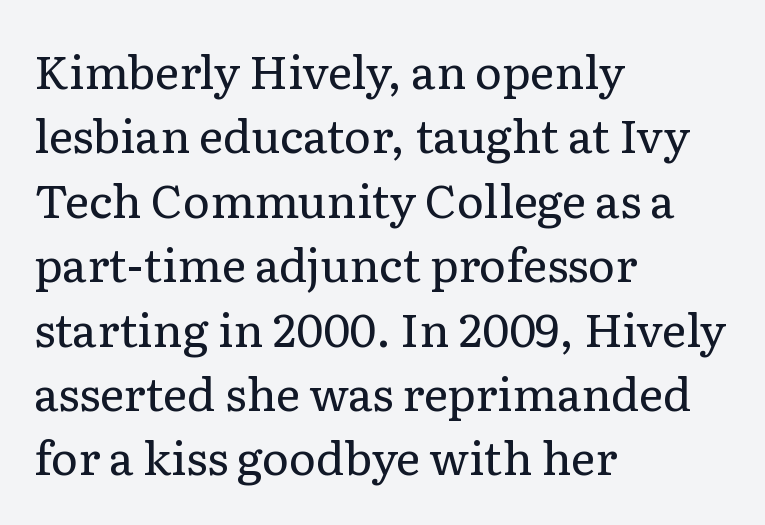
Q: Is the text bold? A: No.
Q: Is the text italic (slanted)? A: No, it is upright.
Q: Is the typeface a serif or a sans-serif typeface? A: Serif.
Q: Is the text underlined? A: No.
Q: How is the paragraph aligned? A: Left-aligned.
Q: Is the spacing between letters normal or unusually wide? A: Normal.
Q: Is the spacing between lines tight, normal or loose? A: Normal.
Q: Width (condensed, normal, or wide)? A: Normal.
Q: Stroke contrast? A: Low.
Q: x-height? A: Medium.
Q: Monospaced? A: No.
